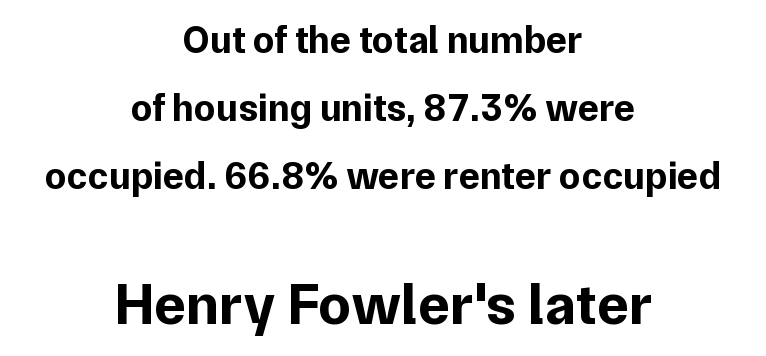
{"serif": "no", "italic": "no", "bold": "yes", "weight": "bold", "width": "normal", "stroke_contrast": "low", "x_height": "medium", "monospaced": "no", "underline": "no", "align": "center", "line_spacing_ratio": 1.75, "letter_spacing": "normal", "letter_spacing_em": 0.0, "larger_block": "second", "size_ratio": 1.51, "glyph_px": 59}
